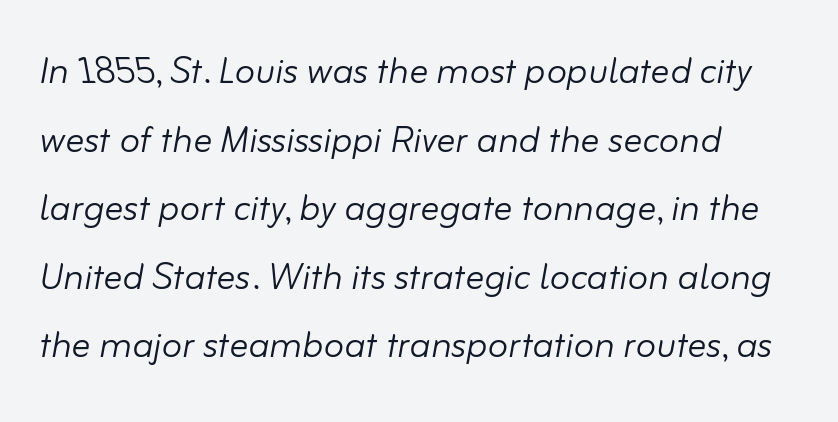
The image shows 47 px light type, italic (leaning right); set normal line spacing (1.46x), normal letter spacing, not underlined; low stroke contrast and a small x-height.
